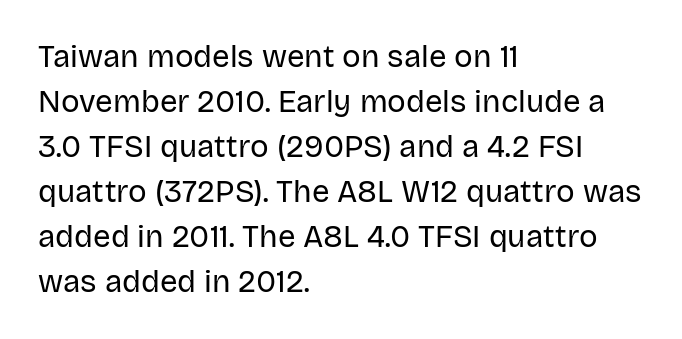
{"serif": "no", "italic": "no", "bold": "no", "weight": "regular", "width": "normal", "stroke_contrast": "low", "x_height": "large", "monospaced": "no", "underline": "no", "align": "left", "line_spacing": "normal", "line_spacing_ratio": 1.45, "letter_spacing": "normal", "letter_spacing_em": 0.0, "glyph_px": 31}
